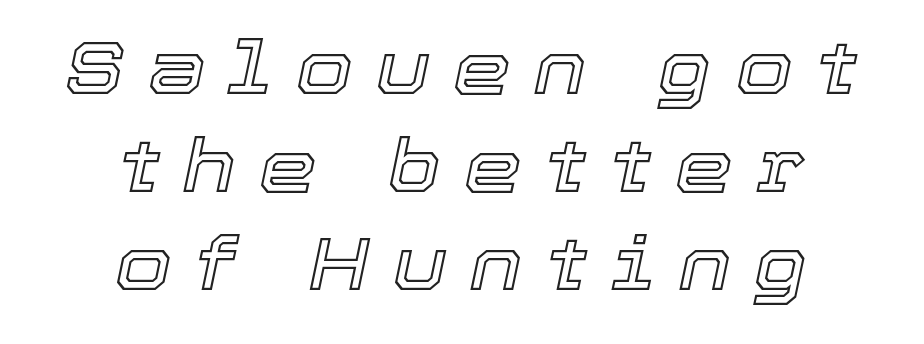
Q: Is the text italic (slanted)? A: Yes, it leans right by about 12 degrees.
Q: Is the text underlined? A: No.
Q: How is the paragraph aligned? A: Centered.
Q: Is the spacing between letters normal or unusually wide? A: Unusually wide.
Q: Is the spacing between lines tight, normal or loose? A: Normal.
Q: Width (condensed, normal, or wide)? A: Normal.
Q: x-height? A: Medium.
Q: Monospaced? A: No.
